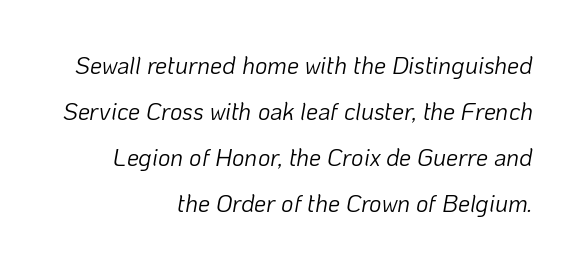
Q: Is the text bold? A: No.
Q: Is the text italic (slanted)? A: Yes, it leans right by about 10 degrees.
Q: Is the text underlined? A: No.
Q: How is the paragraph aligned? A: Right-aligned.
Q: Is the spacing between letters normal or unusually wide? A: Normal.
Q: Is the spacing between lines tight, normal or loose? A: Loose.
